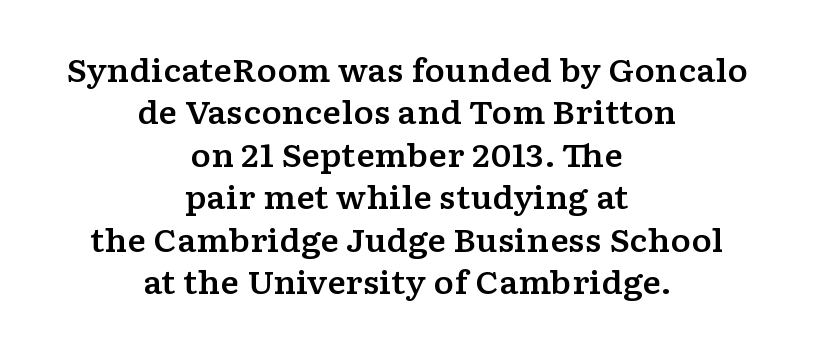
The passage shown stacks its lines at a standard gap. The letters advance in unequal steps, a hallmark of proportional type. Descenders are the only things crossing below the line. Horizontal alignment here is central, giving a formal, balanced look. In terms of letterspacing, this is plain default setting. Characters remain perfectly vertical along every line.
